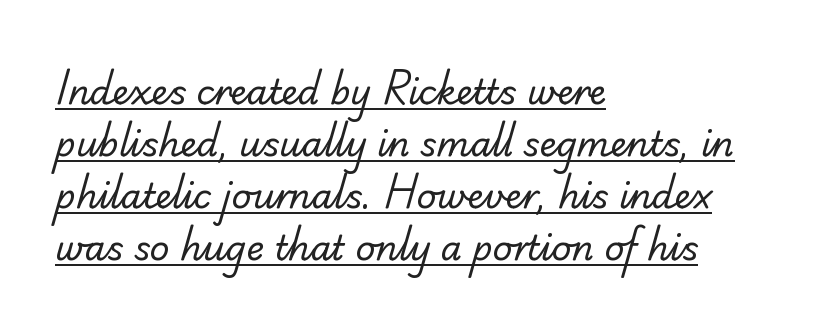
{"serif": "no", "bold": "no", "weight": "regular", "width": "normal", "stroke_contrast": "low", "x_height": "small", "monospaced": "no", "underline": "yes", "align": "left", "line_spacing": "normal", "line_spacing_ratio": 1.53, "letter_spacing": "normal", "letter_spacing_em": 0.0, "glyph_px": 34}
